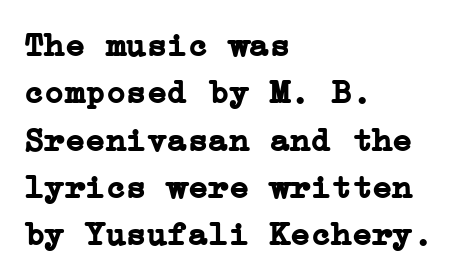
Q: Is the text bold? A: Yes.
Q: Is the text italic (slanted)? A: No, it is upright.
Q: Is the typeface a serif or a sans-serif typeface? A: Serif.
Q: Is the text underlined? A: No.
Q: How is the paragraph aligned? A: Left-aligned.
Q: Is the spacing between letters normal or unusually wide? A: Normal.
Q: Is the spacing between lines tight, normal or loose? A: Normal.
Q: Width (condensed, normal, or wide)? A: Normal.
Q: Stroke contrast? A: Low.
Q: x-height? A: Medium.
